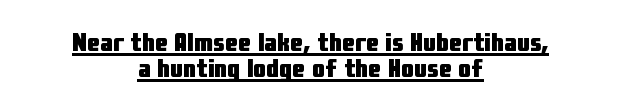
Q: Is the text bold? A: Yes.
Q: Is the text italic (slanted)? A: No, it is upright.
Q: Is the text underlined? A: Yes.
Q: How is the paragraph aligned? A: Centered.
Q: Is the spacing between letters normal or unusually wide? A: Normal.
Q: Is the spacing between lines tight, normal or loose? A: Tight.
